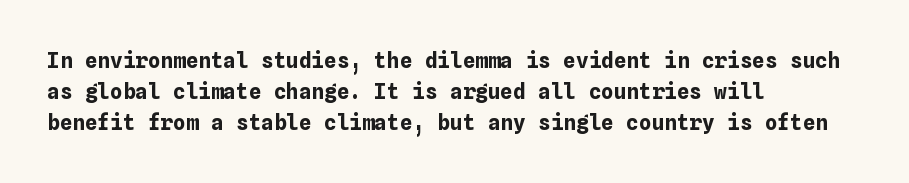
{"italic": "no", "bold": "yes", "underline": "no", "align": "left", "line_spacing": "normal", "line_spacing_ratio": 1.48, "letter_spacing": "normal", "letter_spacing_em": 0.0, "glyph_px": 21}
